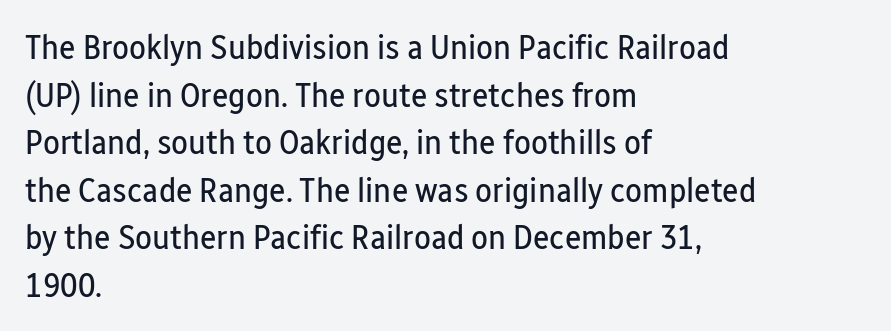
{"serif": "no", "italic": "no", "bold": "no", "weight": "regular", "width": "condensed", "stroke_contrast": "low", "x_height": "medium", "monospaced": "no", "underline": "no", "align": "left", "line_spacing": "normal", "line_spacing_ratio": 1.36, "letter_spacing": "normal", "letter_spacing_em": 0.0, "glyph_px": 35}
